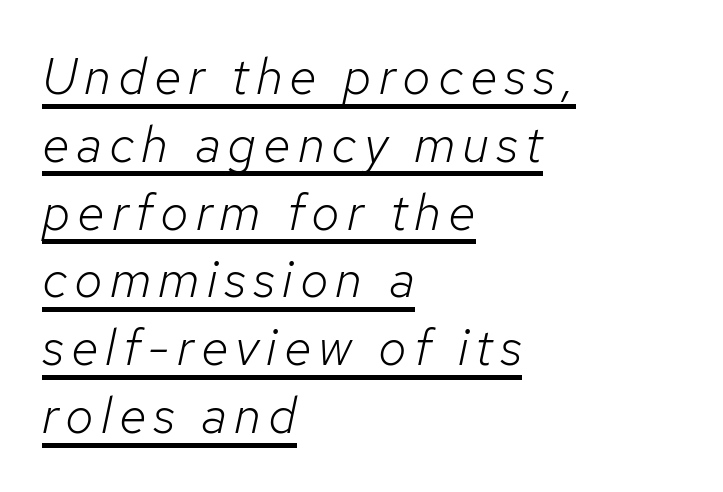
Q: Is the text bold? A: No.
Q: Is the text italic (slanted)? A: Yes, it leans right by about 12 degrees.
Q: Is the text underlined? A: Yes.
Q: How is the paragraph aligned? A: Left-aligned.
Q: Is the spacing between lines tight, normal or loose? A: Normal.
Q: Width (condensed, normal, or wide)? A: Normal.
Q: Stroke contrast? A: Low.
Q: x-height? A: Medium.
Q: Monospaced? A: No.
